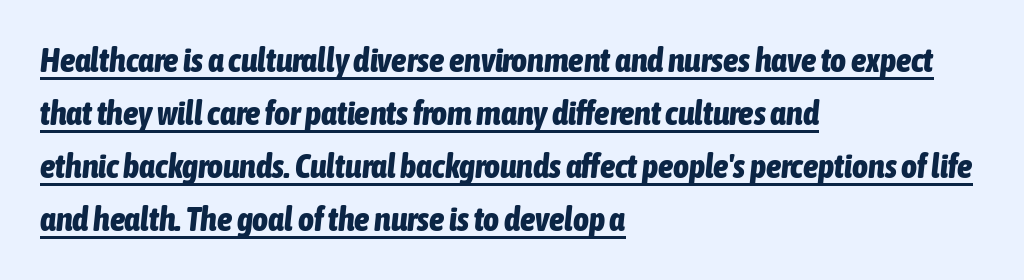
Q: Is the text bold? A: Yes.
Q: Is the text italic (slanted)? A: Yes, it leans right by about 6 degrees.
Q: Is the text underlined? A: Yes.
Q: How is the paragraph aligned? A: Left-aligned.
Q: Is the spacing between letters normal or unusually wide? A: Normal.
Q: Is the spacing between lines tight, normal or loose? A: Normal.
Q: Width (condensed, normal, or wide)? A: Condensed.
Q: Stroke contrast? A: Low.
Q: x-height? A: Medium.
Q: Monospaced? A: No.
